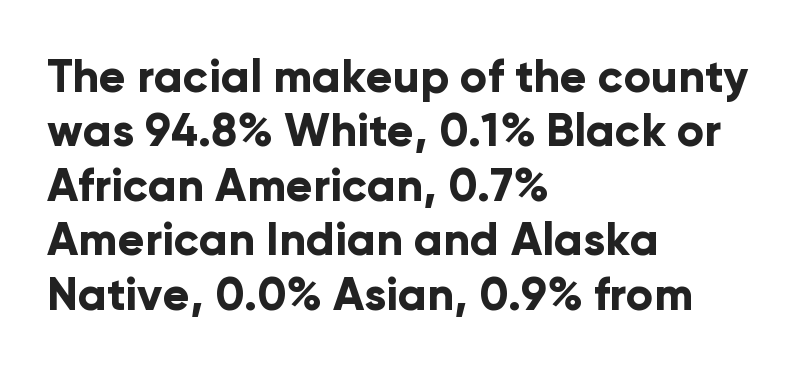
The passage is arranged the way most books set body copy — flush left. The passage shown is typed in a proportional face where columns would drift. I'd call this a sans setting — the letters go barefoot. The lettering stays uniformly vertical, giving the passage a roman look.
